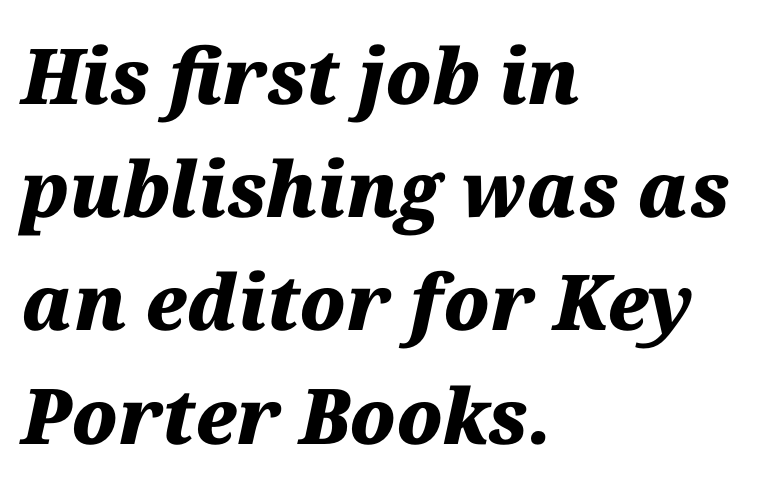
The image shows 77 px heavy type, italic (leaning right); set left-aligned, normal line spacing (1.47x), normal letter spacing, not underlined; medium stroke contrast and a medium x-height.
